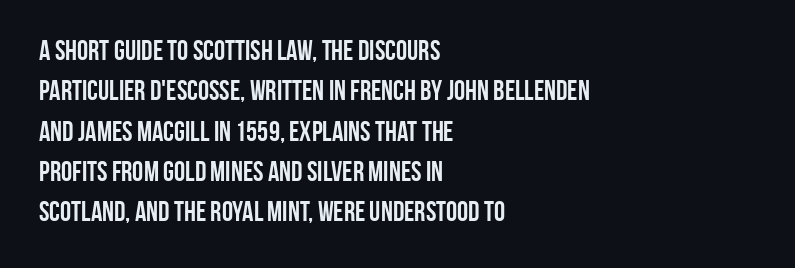
In terms of letterspacing, this is plain default setting. No italicization has been applied; the sample stays upright. Stroke thickness is high; the sample reads as a true bold. Examine the stroke ends and you'll find no serifs. Varying glyph widths throughout — classic text-font behaviour. Bare-footed words on every line.
